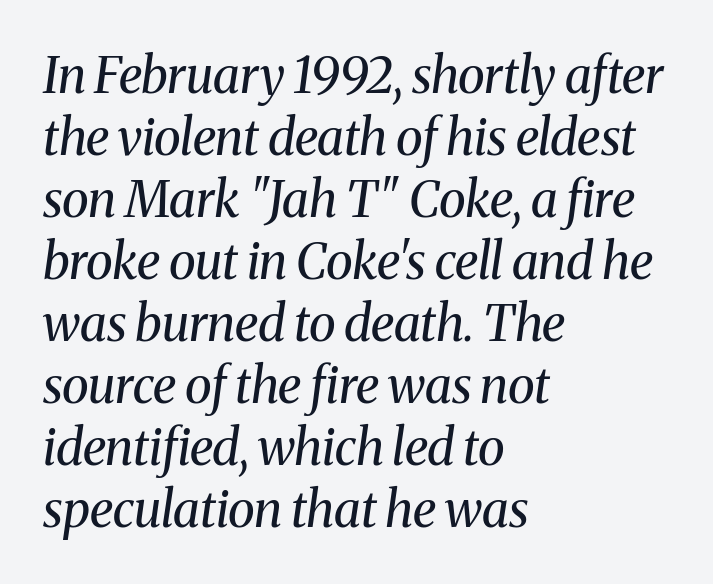
{"serif": "yes", "italic": "yes", "lean": "right", "slant_degrees": 8, "bold": "no", "weight": "regular", "width": "normal", "stroke_contrast": "medium", "x_height": "medium", "monospaced": "no", "underline": "no", "align": "left", "line_spacing_ratio": 1.24, "letter_spacing": "normal", "letter_spacing_em": 0.0, "glyph_px": 50}
